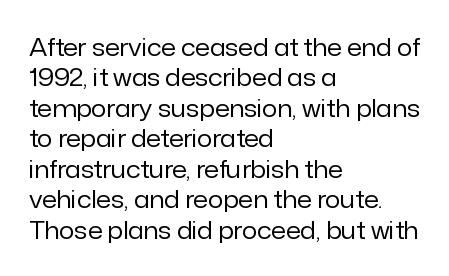
The image shows 24 px text type, upright; set left-aligned, normal line spacing (1.27x), normal letter spacing, not underlined.
